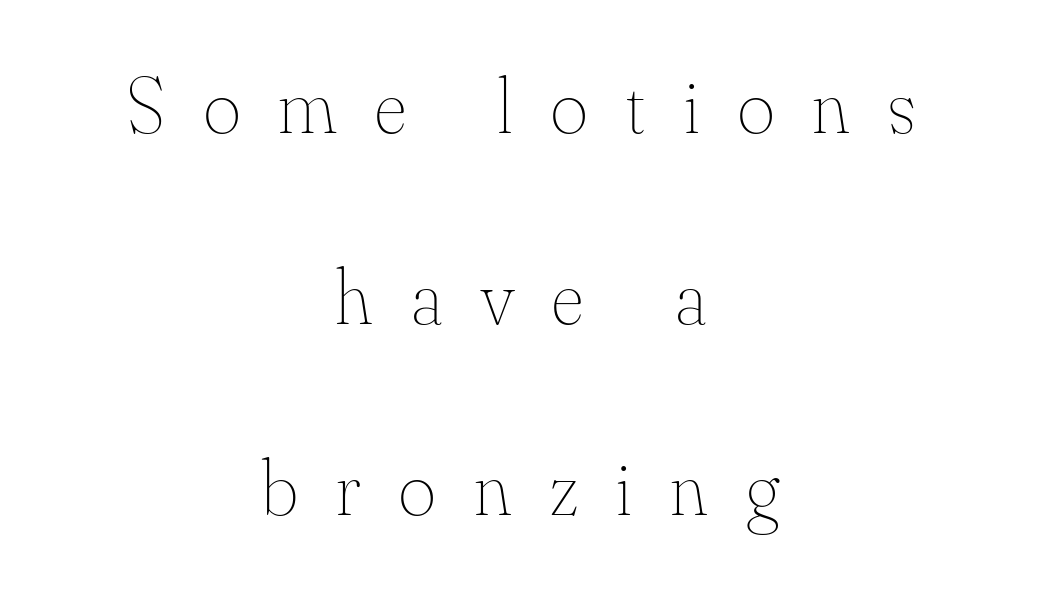
{"italic": "no", "bold": "no", "weight": "thin", "width": "normal", "stroke_contrast": "medium", "x_height": "small", "monospaced": "no", "underline": "no", "align": "center", "line_spacing": "loose", "line_spacing_ratio": 2.42, "letter_spacing": "wide", "letter_spacing_em": 0.49, "glyph_px": 79}
